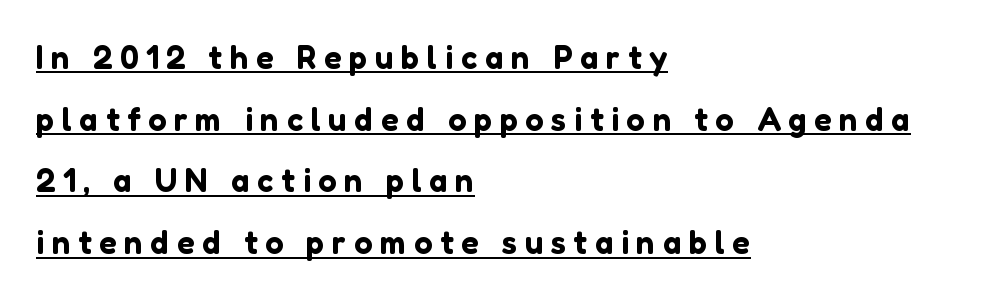
{"serif": "no", "italic": "no", "width": "normal", "stroke_contrast": "low", "x_height": "medium", "monospaced": "no", "underline": "yes", "align": "left", "line_spacing_ratio": 1.87, "letter_spacing": "wide", "letter_spacing_em": 0.23, "glyph_px": 33}
